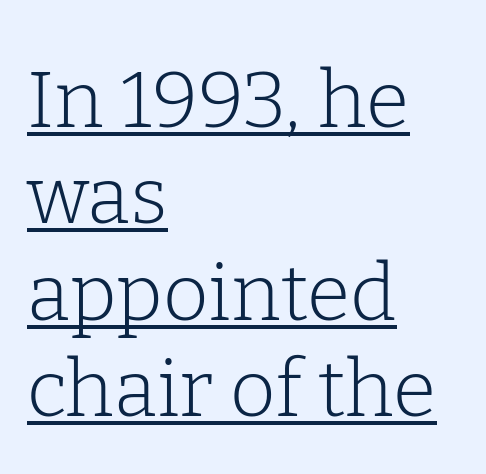
{"serif": "yes", "italic": "no", "bold": "no", "weight": "light", "width": "normal", "stroke_contrast": "low", "x_height": "medium", "monospaced": "no", "underline": "yes", "align": "left", "line_spacing_ratio": 1.22, "letter_spacing": "normal", "letter_spacing_em": 0.0, "glyph_px": 79}
